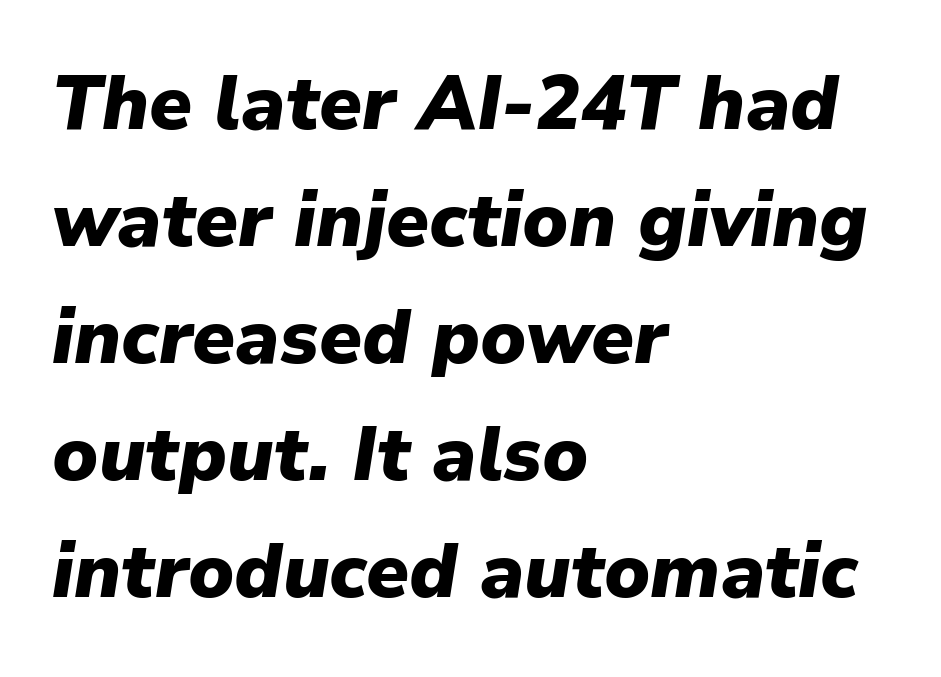
{"italic": "yes", "lean": "right", "slant_degrees": 9, "bold": "yes", "weight": "heavy", "width": "normal", "stroke_contrast": "low", "x_height": "medium", "monospaced": "no", "underline": "no", "align": "left", "line_spacing": "normal", "line_spacing_ratio": 1.54, "letter_spacing": "normal", "letter_spacing_em": 0.0, "glyph_px": 76}
